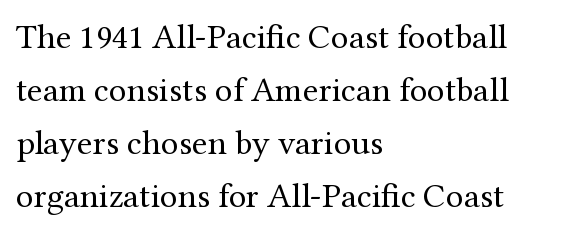
Q: Is the text bold? A: No.
Q: Is the text italic (slanted)? A: No, it is upright.
Q: Is the typeface a serif or a sans-serif typeface? A: Serif.
Q: Is the text underlined? A: No.
Q: How is the paragraph aligned? A: Left-aligned.
Q: Is the spacing between letters normal or unusually wide? A: Normal.
Q: Is the spacing between lines tight, normal or loose? A: Normal.
Q: Width (condensed, normal, or wide)? A: Normal.
Q: Stroke contrast? A: Medium.
Q: x-height? A: Medium.
Q: Monospaced? A: No.
